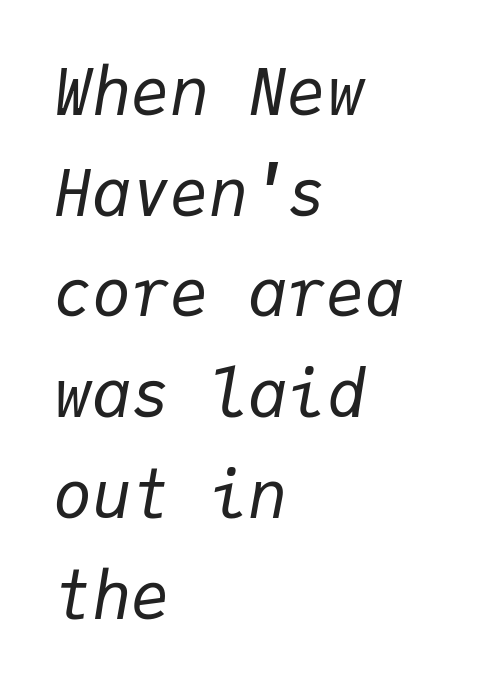
Each new line begins a customary step beneath the previous one. The line texture is even and compact thanks to regular tracking. Spacing verdict: monospaced, one width for all characters. The string is rendered with underlining switched off.
